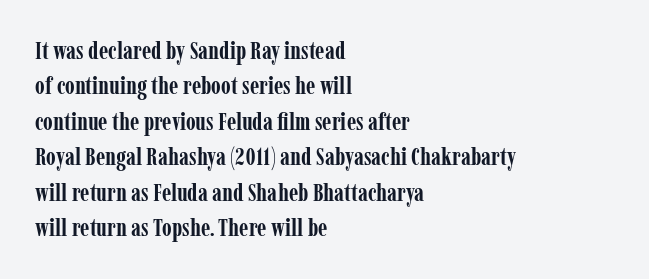
Q: Is the text bold? A: Yes.
Q: Is the text italic (slanted)? A: No, it is upright.
Q: Is the text underlined? A: No.
Q: How is the paragraph aligned? A: Left-aligned.
Q: Is the spacing between letters normal or unusually wide? A: Normal.
Q: Is the spacing between lines tight, normal or loose? A: Normal.
